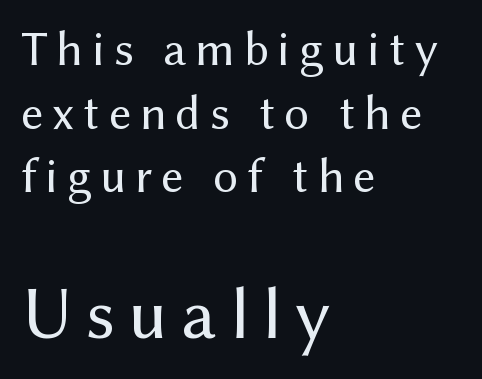
The image shows 74 px regular-weight sans-serif type, upright; set left-aligned, normal line spacing (1.3x), not underlined; the second (bottom) block is 1.51x larger; medium stroke contrast and a medium x-height.
